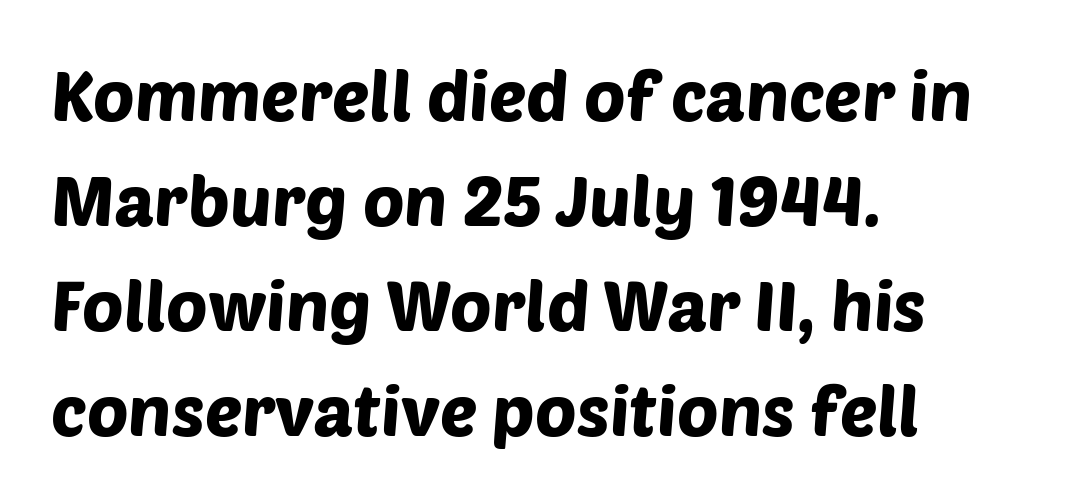
The image shows 70 px sans-serif type; set left-aligned, normal line spacing (1.5x), normal letter spacing, not underlined; low stroke contrast and a large x-height.
